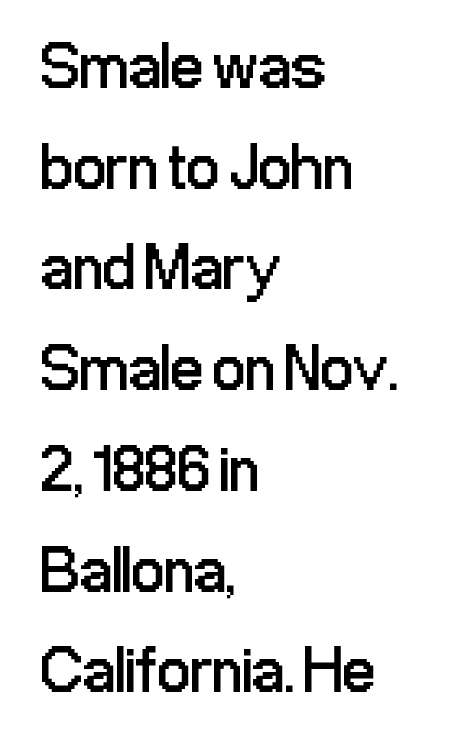
The image shows 65 px regular-weight, condensed sans-serif type, upright; set left-aligned, normal line spacing (1.55x), normal letter spacing, not underlined; low stroke contrast and a medium x-height.
